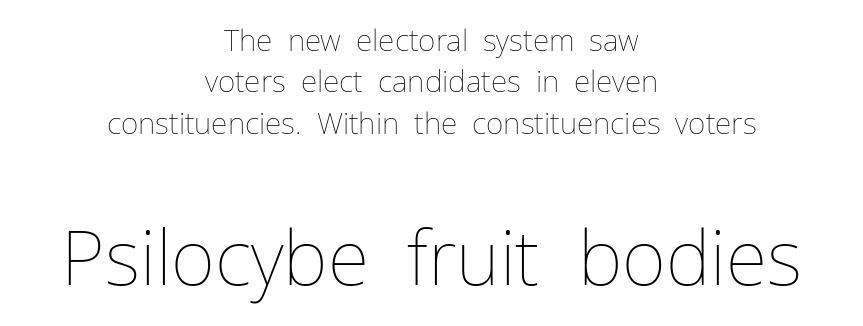
The image shows 76 px thin type, upright; set centered, normal line spacing (1.38x), normal letter spacing, not underlined; the second (bottom) block is 2.53x larger; low stroke contrast and a medium x-height.
